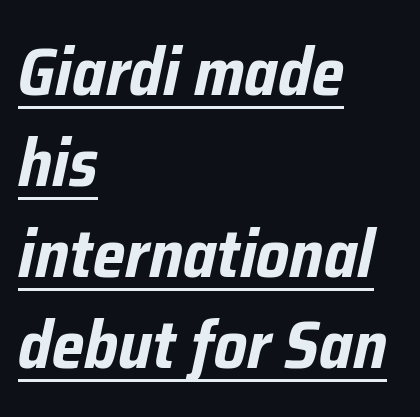
The image shows 67 px bold, condensed type, italic (leaning right); set left-aligned, normal line spacing (1.36x), normal letter spacing, underlined; low stroke contrast and a medium x-height.
